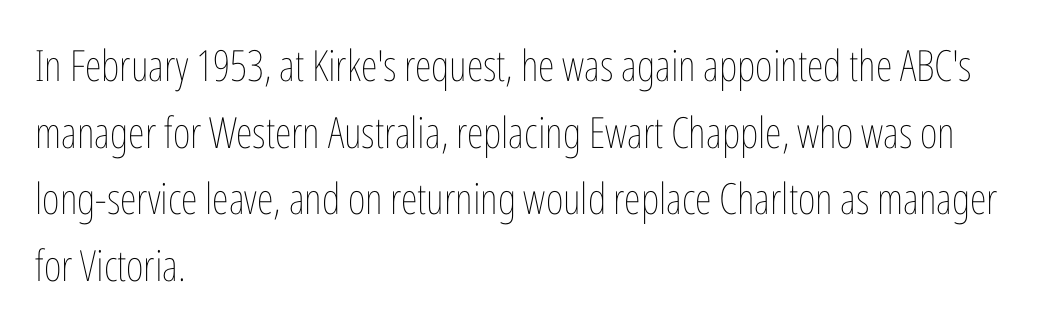
This sample uses plain, unmodified letter spacing. Is the stroke heavy? The answer is a plain regular-or-lighter. Caption: multi-line text, flush left, ragged right. Vertically, the passage feels balanced, rows spaced as you'd expect. You could not count columns in this text — the font is proportionally spaced.
